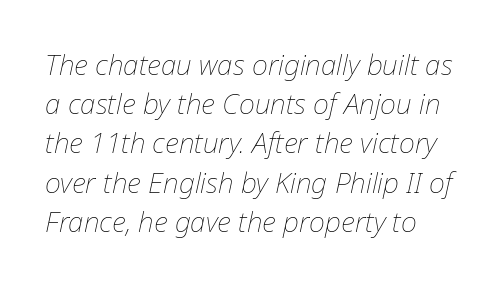
Q: Is the text bold? A: No.
Q: Is the text italic (slanted)? A: Yes, it leans right by about 12 degrees.
Q: Is the text underlined? A: No.
Q: Is the spacing between letters normal or unusually wide? A: Normal.
Q: Is the spacing between lines tight, normal or loose? A: Normal.
Q: Width (condensed, normal, or wide)? A: Normal.
Q: Stroke contrast? A: Low.
Q: x-height? A: Medium.
Q: Monospaced? A: No.
